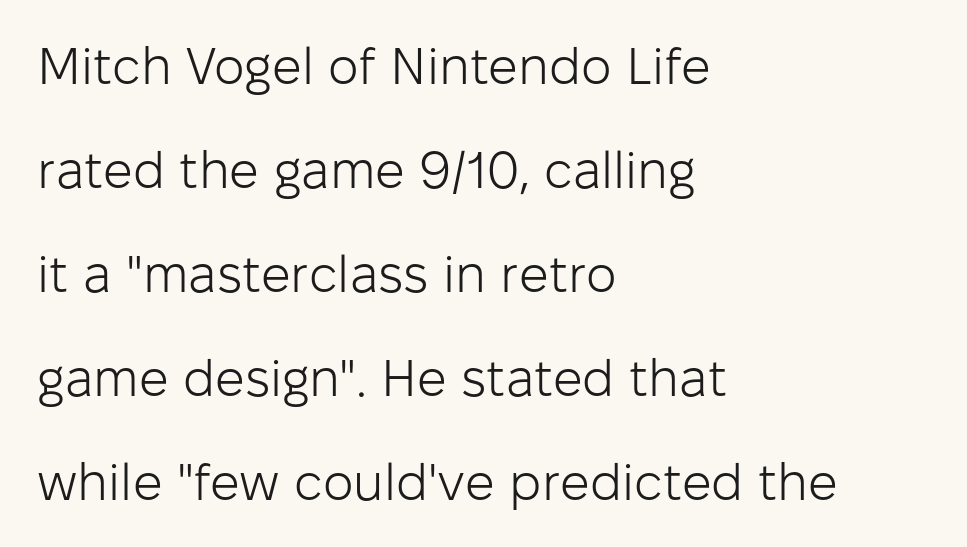
Q: Is the text bold? A: No.
Q: Is the text italic (slanted)? A: No, it is upright.
Q: Is the typeface a serif or a sans-serif typeface? A: Sans-serif.
Q: Is the text underlined? A: No.
Q: How is the paragraph aligned? A: Left-aligned.
Q: Is the spacing between letters normal or unusually wide? A: Normal.
Q: Is the spacing between lines tight, normal or loose? A: Loose.
Q: Width (condensed, normal, or wide)? A: Normal.
Q: Stroke contrast? A: Low.
Q: x-height? A: Medium.
Q: Monospaced? A: No.
